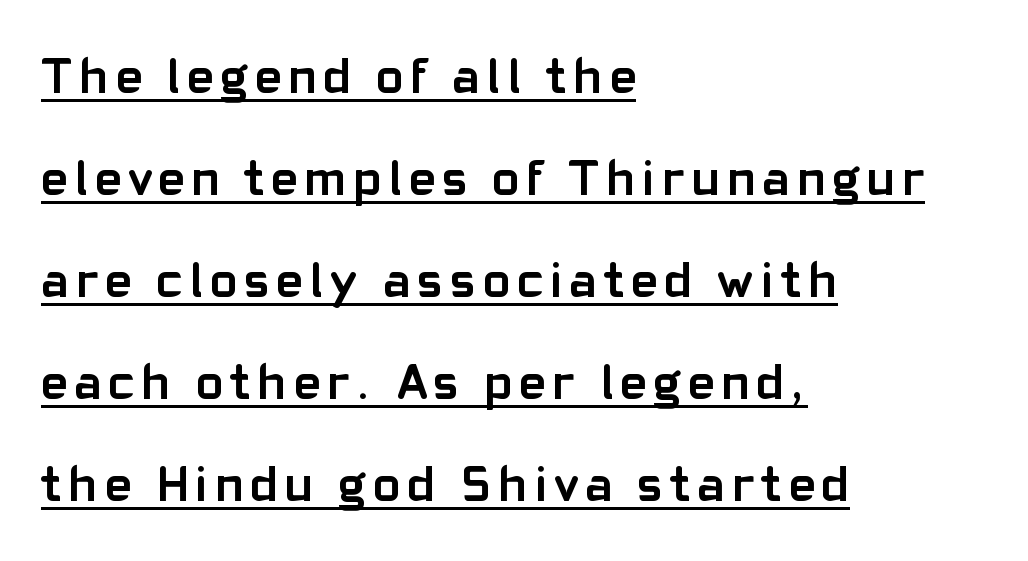
Q: Is the text bold? A: Yes.
Q: Is the text italic (slanted)? A: No, it is upright.
Q: Is the typeface a serif or a sans-serif typeface? A: Sans-serif.
Q: Is the text underlined? A: Yes.
Q: How is the paragraph aligned? A: Left-aligned.
Q: Is the spacing between lines tight, normal or loose? A: Loose.
Q: Width (condensed, normal, or wide)? A: Normal.
Q: Stroke contrast? A: Low.
Q: x-height? A: Medium.
Q: Monospaced? A: No.
